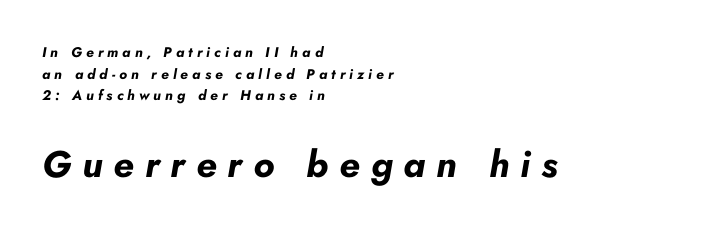
Q: Is the text bold? A: Yes.
Q: Is the text italic (slanted)? A: Yes, it leans right by about 10 degrees.
Q: Is the text underlined? A: No.
Q: How is the paragraph aligned? A: Left-aligned.
Q: Is the spacing between letters normal or unusually wide? A: Unusually wide.
Q: Is the spacing between lines tight, normal or loose? A: Normal.
Q: Which block of text is set in a larger size, the first (top) or the second (bottom)? A: The second (bottom) one.
Q: Width (condensed, normal, or wide)? A: Normal.
Q: Stroke contrast? A: Low.
Q: x-height? A: Small.
Q: Monospaced? A: No.
